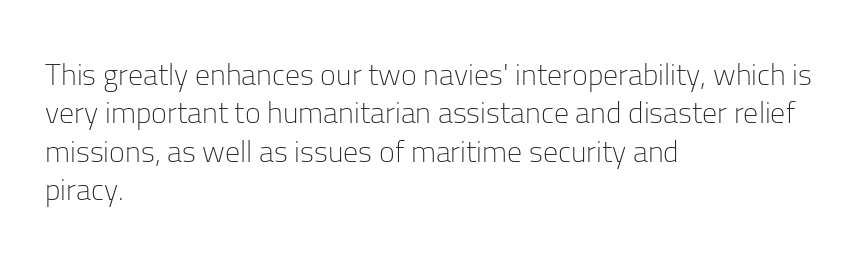
Glance below the letters and you will spot only blank space. Upright lettering throughout. Each letter's strokes conclude bluntly, with no projecting serifs. You could not count columns in this text — the font is proportionally spaced.
